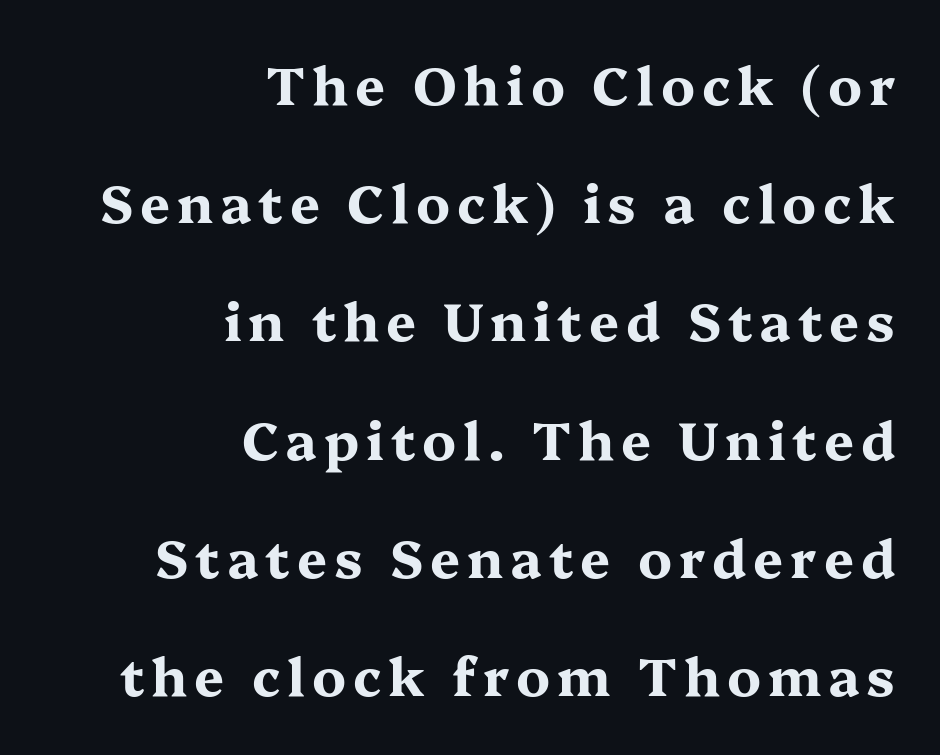
The image shows 53 px bold, wide serif type, upright; set right-aligned, loose line spacing (2.23x), not underlined; medium stroke contrast and a medium x-height.
